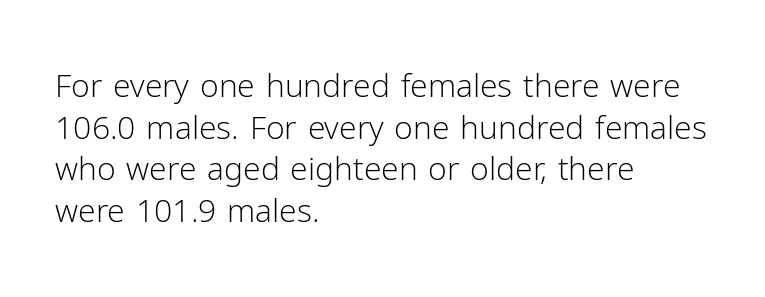
Think of a printed novel: that variable character pitch is what you see here. Anything drawn beneath the words? Only blank space. The face used here is a sans, in the tradition of grotesques and geometrics. Layout note: lines flush left. The face looks like a standard text weight, possibly lighter. The rendering uses a moderate line-height, typical for paragraphs.
